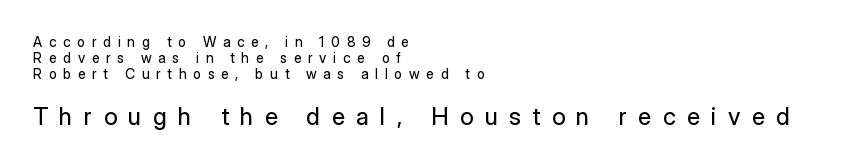
{"italic": "no", "bold": "no", "underline": "no", "align": "left", "line_spacing_ratio": 1.16, "letter_spacing": "wide", "letter_spacing_em": 0.48, "larger_block": "second", "size_ratio": 1.71, "glyph_px": 24}
